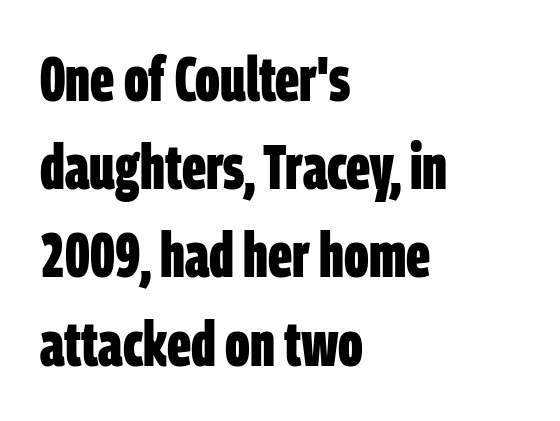
The image shows 63 px bold, condensed sans-serif type; set left-aligned, normal line spacing (1.4x), normal letter spacing, not underlined; low stroke contrast and a large x-height.
